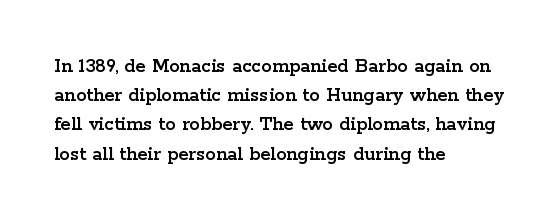
{"italic": "no", "underline": "no", "align": "left", "line_spacing": "normal", "line_spacing_ratio": 1.39, "letter_spacing": "normal", "letter_spacing_em": 0.0, "glyph_px": 21}
